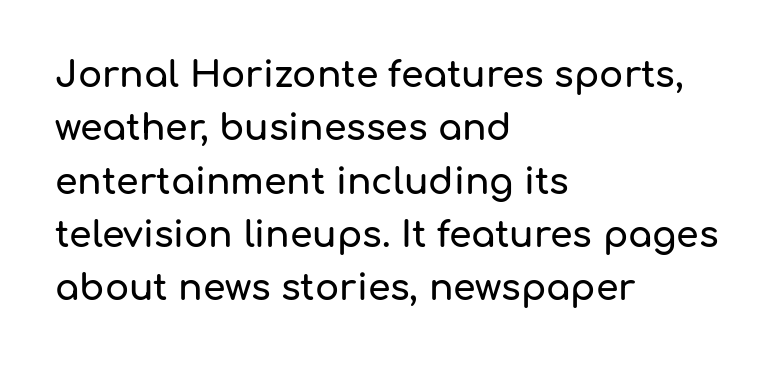
Check the space under the baseline: it is left empty. This sample uses an upright cut, with every glyph sitting square on the baseline. Interline gaps are of average width in this sample. Caption: standard tracking, unaltered. The rendering shows plain stroke endings on the letterforms — a sans-serif design.
